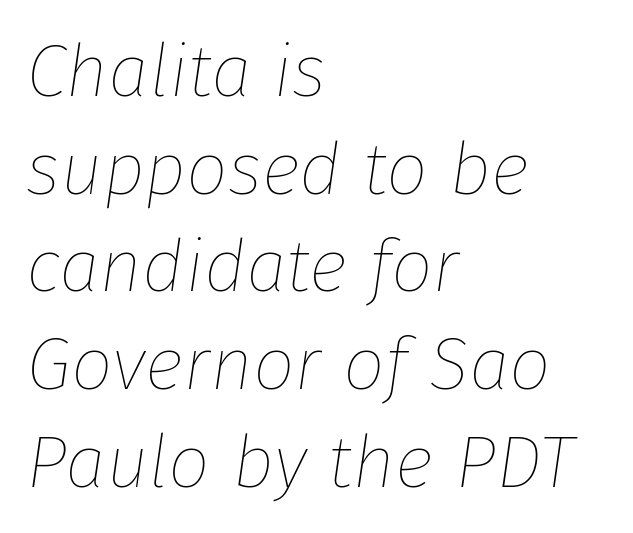
The image shows 74 px thin type, italic (leaning right); set left-aligned, normal line spacing (1.32x), normal letter spacing, not underlined; low stroke contrast and a medium x-height.
